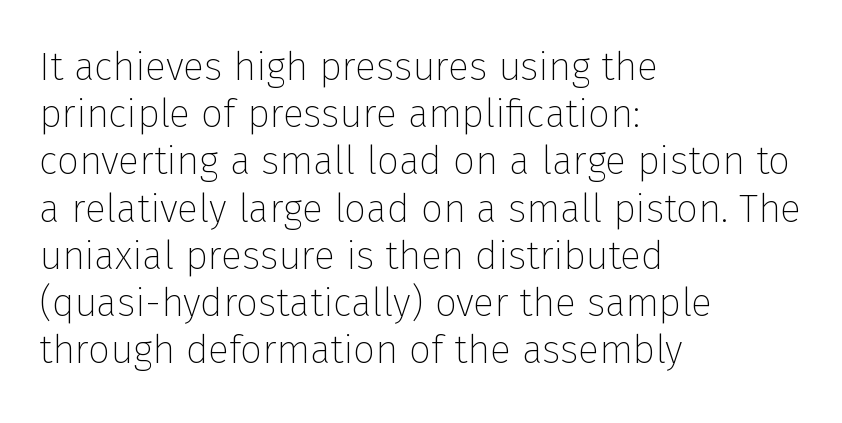
Do the characters align in a grid? No, the font is proportional. Observe the absence of serifs on each vertical stroke in this sample. The font's upright variant was chosen for this text. No heavy texture on the line: the type isn't bold. Line starts are locked; line ends wander. No word sits above an underline.
